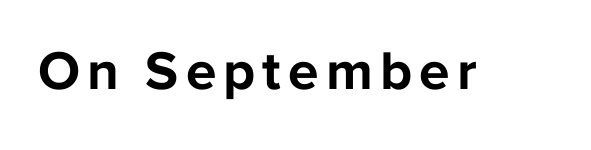
The image shows 55 px bold sans-serif type, upright; set not underlined; low stroke contrast and a medium x-height.
